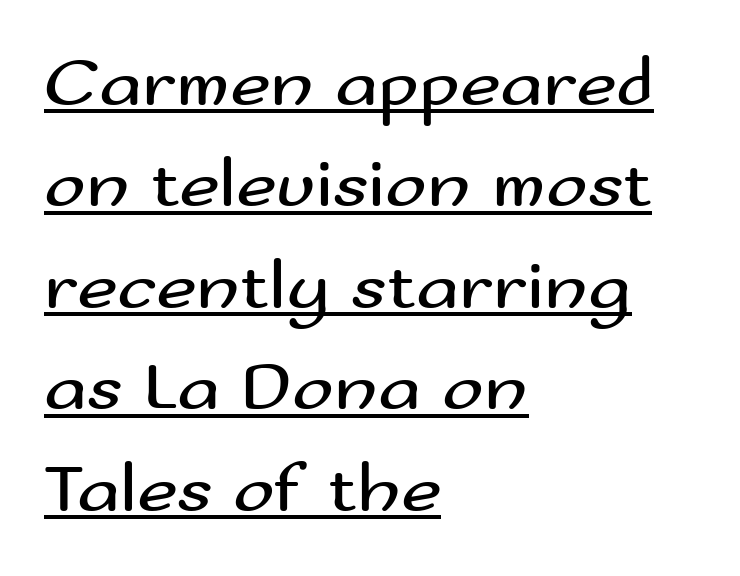
Q: Is the text bold? A: No.
Q: Is the text italic (slanted)? A: No, it is upright.
Q: Is the typeface a serif or a sans-serif typeface? A: Sans-serif.
Q: Is the text underlined? A: Yes.
Q: How is the paragraph aligned? A: Left-aligned.
Q: Is the spacing between letters normal or unusually wide? A: Normal.
Q: Is the spacing between lines tight, normal or loose? A: Normal.
Q: Width (condensed, normal, or wide)? A: Wide.
Q: Stroke contrast? A: Medium.
Q: x-height? A: Small.
Q: Monospaced? A: No.
